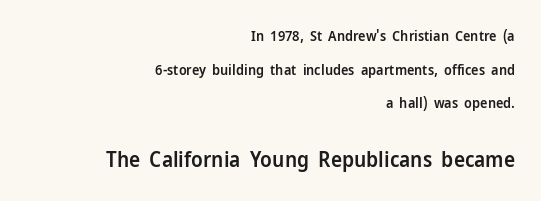
{"italic": "no", "bold": "semi", "underline": "no", "align": "right", "line_spacing": "loose", "line_spacing_ratio": 2.41, "letter_spacing": "normal", "letter_spacing_em": 0.0, "larger_block": "second", "size_ratio": 1.5, "glyph_px": 21}
